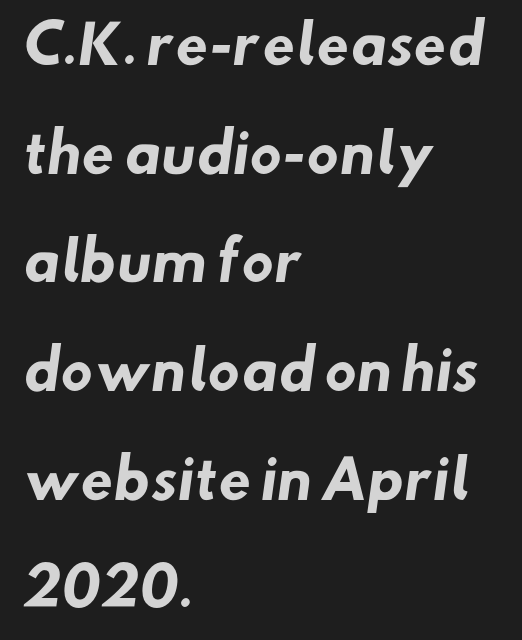
{"serif": "no", "bold": "yes", "weight": "heavy", "width": "normal", "stroke_contrast": "low", "x_height": "small", "monospaced": "no", "underline": "no", "align": "left", "line_spacing": "loose", "line_spacing_ratio": 2.05, "letter_spacing": "normal", "letter_spacing_em": 0.0, "glyph_px": 53}
